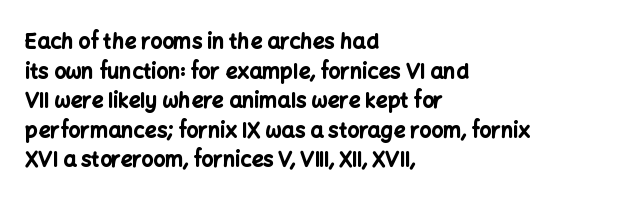
The image shows 21 px bold type, upright; set left-aligned, normal line spacing (1.41x), normal letter spacing, not underlined.
